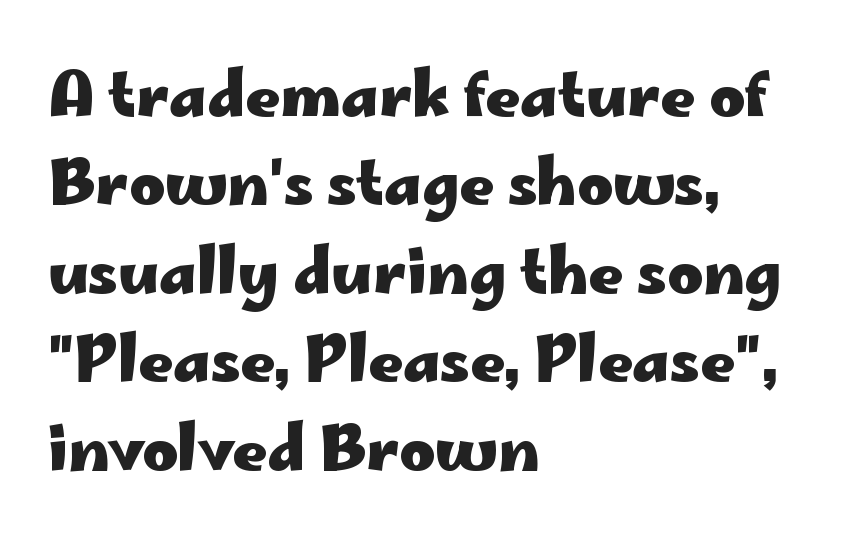
Line spacing here is normal. Descender tails drop into unmarked territory. The rendering anchors every line to the left-hand side. Looks like regular typesetting: each glyph gets only the width it needs. Classification — sans serif. This is roman type, the default non-slanted kind.
